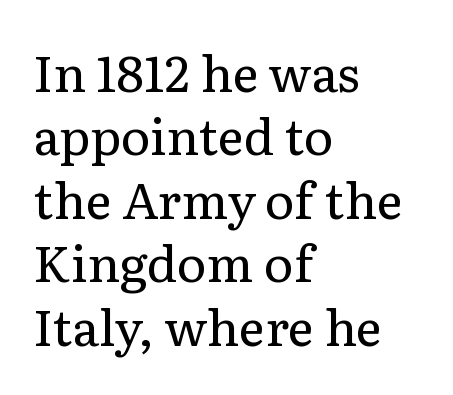
{"serif": "yes", "italic": "no", "bold": "no", "weight": "regular", "width": "normal", "stroke_contrast": "low", "x_height": "medium", "monospaced": "no", "underline": "no", "align": "left", "line_spacing": "normal", "line_spacing_ratio": 1.27, "letter_spacing": "normal", "letter_spacing_em": 0.0, "glyph_px": 50}
